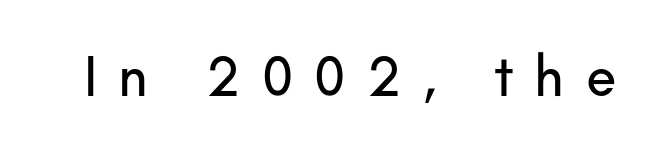
The image shows 56 px sans-serif type, upright; set unusually wide letter spacing (+0.38 em), not underlined; low stroke contrast and a small x-height.
